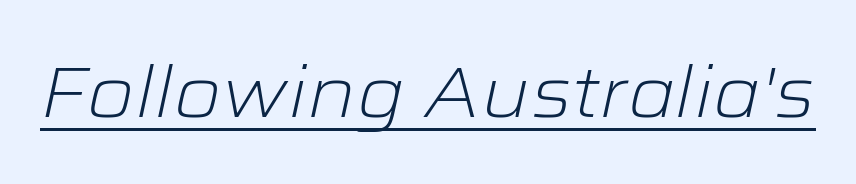
{"italic": "yes", "lean": "right", "slant_degrees": 12, "bold": "no", "weight": "light", "width": "wide", "stroke_contrast": "low", "x_height": "medium", "monospaced": "no", "underline": "yes", "letter_spacing": "normal", "letter_spacing_em": 0.0, "glyph_px": 72}
